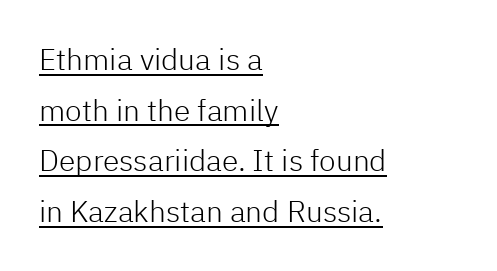
The image shows 30 px light sans-serif type, upright; set left-aligned, normal line spacing (1.69x), normal letter spacing, underlined; low stroke contrast and a medium x-height.
